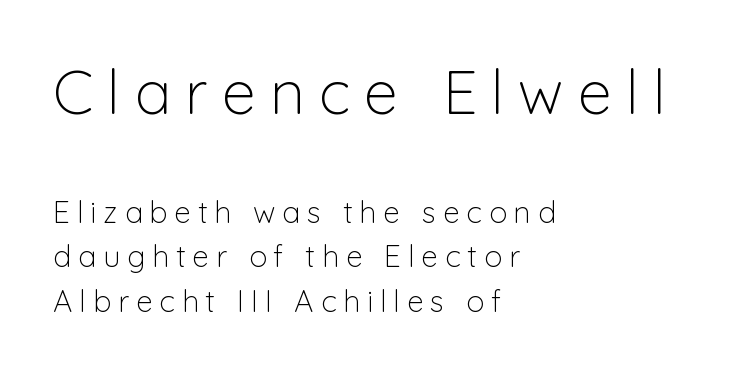
The image shows 61 px light sans-serif type, upright; set left-aligned, normal line spacing (1.49x), unusually wide letter spacing (+0.23 em), not underlined; the first (top) block is 2.03x larger; low stroke contrast and a medium x-height.
